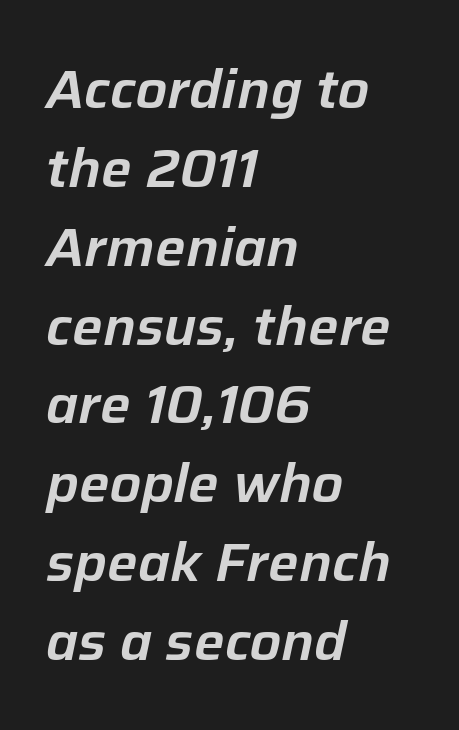
Is this a fixed-width face? No — the glyphs have proportional, varying widths. The text carries the slant typical of an italic or oblique font. There is no visible air inserted between adjacent glyphs. Descenders hang freely into open space. Left-aligned paragraph, ragged on the right.
